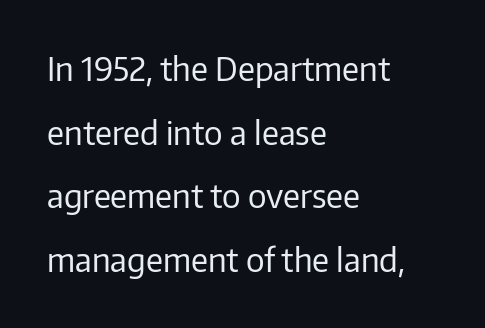
Q: Is the text bold? A: No.
Q: Is the text italic (slanted)? A: No, it is upright.
Q: Is the typeface a serif or a sans-serif typeface? A: Sans-serif.
Q: Is the text underlined? A: No.
Q: How is the paragraph aligned? A: Left-aligned.
Q: Is the spacing between letters normal or unusually wide? A: Normal.
Q: Is the spacing between lines tight, normal or loose? A: Loose.
Q: Width (condensed, normal, or wide)? A: Normal.
Q: Stroke contrast? A: Low.
Q: x-height? A: Medium.
Q: Monospaced? A: No.
